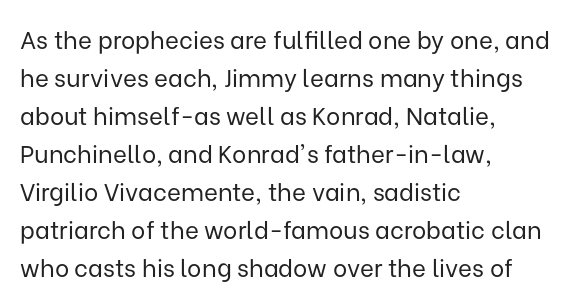
Caption: standard tracking, unaltered. How would I describe the line gaps? Plain and ordinary. Notice how the stems are strictly vertical — no italics here. The typeface has the unassuming heft of standard copy or less. The lines are quadded left.
